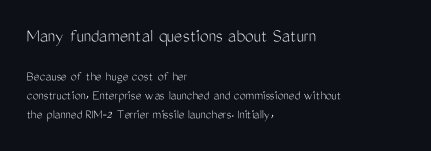
{"italic": "no", "bold": "no", "underline": "no", "align": "left", "line_spacing": "normal", "line_spacing_ratio": 1.35, "letter_spacing": "normal", "letter_spacing_em": 0.0, "larger_block": "first", "size_ratio": 1.43, "glyph_px": 20}
